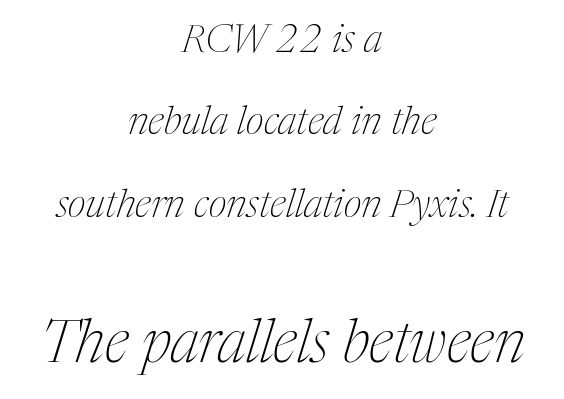
{"serif": "yes", "italic": "yes", "lean": "right", "slant_degrees": 17, "bold": "no", "weight": "thin", "width": "condensed", "stroke_contrast": "medium", "x_height": "medium", "monospaced": "no", "underline": "no", "align": "center", "line_spacing": "loose", "line_spacing_ratio": 2.11, "letter_spacing": "normal", "letter_spacing_em": 0.0, "larger_block": "second", "size_ratio": 1.51, "glyph_px": 59}
